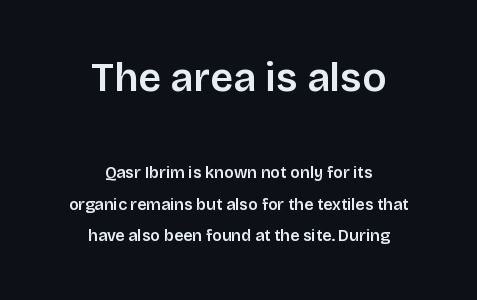
{"serif": "no", "italic": "no", "width": "normal", "stroke_contrast": "low", "x_height": "large", "monospaced": "no", "underline": "no", "align": "center", "line_spacing": "loose", "line_spacing_ratio": 1.96, "letter_spacing": "normal", "letter_spacing_em": 0.0, "larger_block": "first", "size_ratio": 2.5, "glyph_px": 40}
